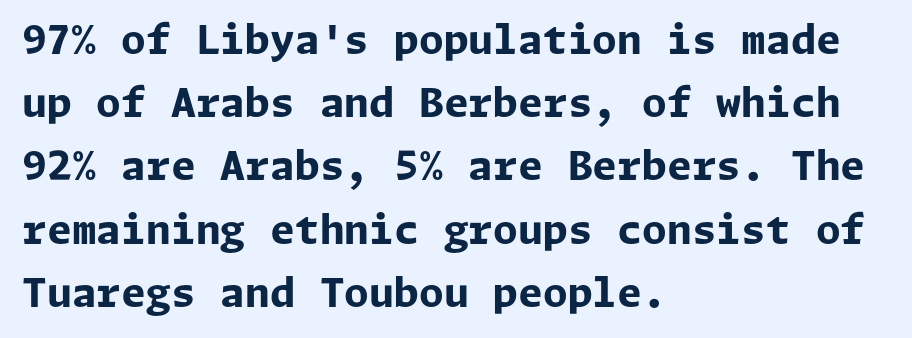
{"serif": "no", "italic": "no", "bold": "yes", "weight": "bold", "width": "normal", "stroke_contrast": "low", "x_height": "medium", "underline": "no", "align": "left", "line_spacing": "normal", "line_spacing_ratio": 1.58, "letter_spacing": "normal", "letter_spacing_em": 0.0, "glyph_px": 40}
